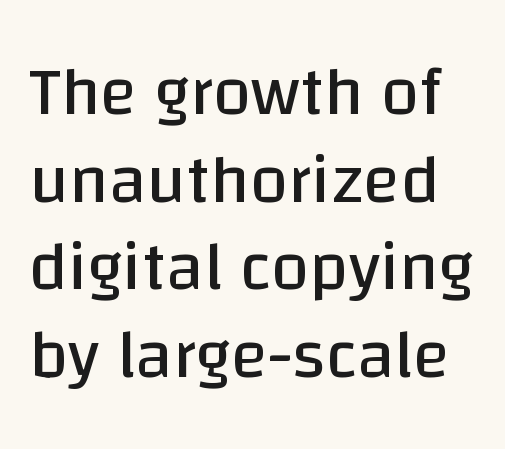
Q: Is the text bold? A: No.
Q: Is the text italic (slanted)? A: No, it is upright.
Q: Is the typeface a serif or a sans-serif typeface? A: Sans-serif.
Q: Is the text underlined? A: No.
Q: Is the spacing between letters normal or unusually wide? A: Normal.
Q: Is the spacing between lines tight, normal or loose? A: Normal.
Q: Width (condensed, normal, or wide)? A: Normal.
Q: Stroke contrast? A: Low.
Q: x-height? A: Large.
Q: Monospaced? A: No.
